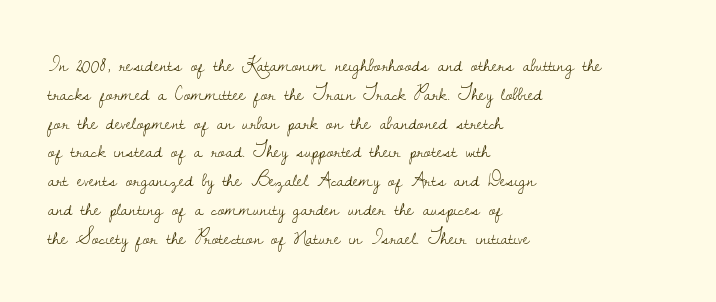
The typesetting does not lean heavy: it is not bold. These lines keep a tight, regular rhythm from letter to letter. Anything drawn beneath the words? Only blank space. The designer left line spacing at the default. Caption: multi-line text, flush left, ragged right.
